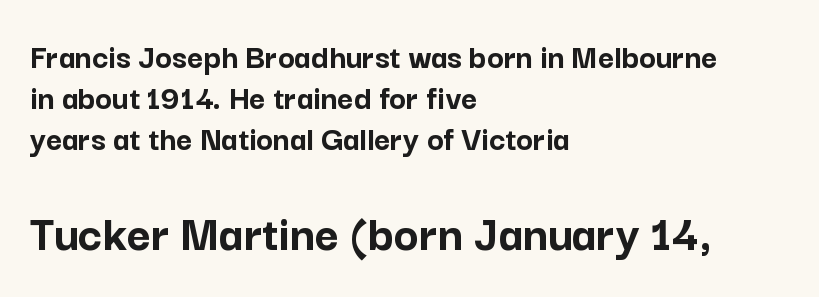
{"serif": "no", "italic": "no", "bold": "yes", "weight": "semibold", "width": "normal", "stroke_contrast": "low", "x_height": "medium", "monospaced": "no", "underline": "no", "align": "left", "line_spacing_ratio": 1.17, "letter_spacing": "normal", "letter_spacing_em": 0.0, "larger_block": "second", "size_ratio": 1.49, "glyph_px": 52}
